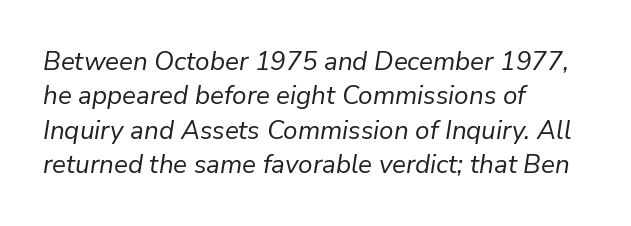
{"italic": "yes", "lean": "right", "slant_degrees": 9, "bold": "no", "underline": "no", "align": "left", "line_spacing": "normal", "line_spacing_ratio": 1.32, "letter_spacing": "normal", "letter_spacing_em": 0.0, "glyph_px": 26}
